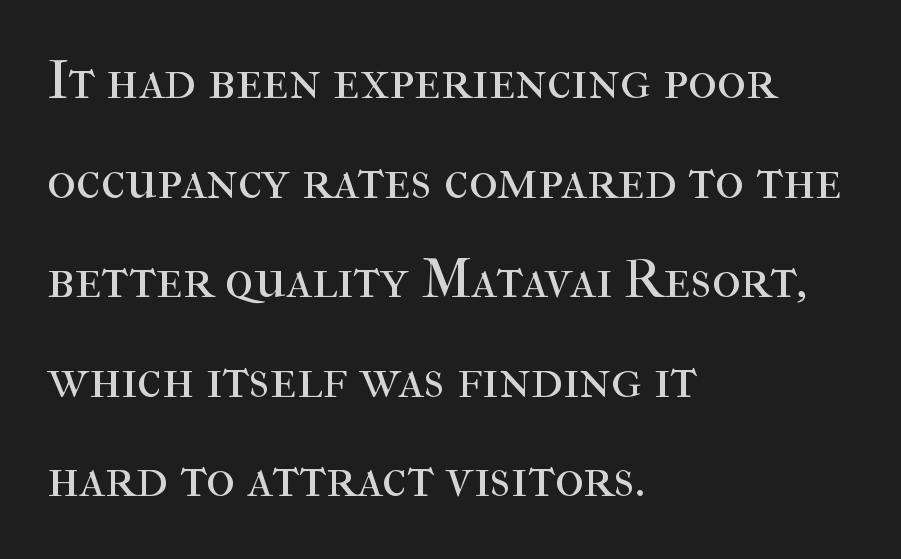
{"serif": "yes", "italic": "no", "bold": "no", "weight": "regular", "width": "normal", "stroke_contrast": "high", "x_height": "medium", "monospaced": "no", "underline": "no", "align": "left", "line_spacing_ratio": 1.81, "letter_spacing": "normal", "letter_spacing_em": 0.0, "glyph_px": 55}
